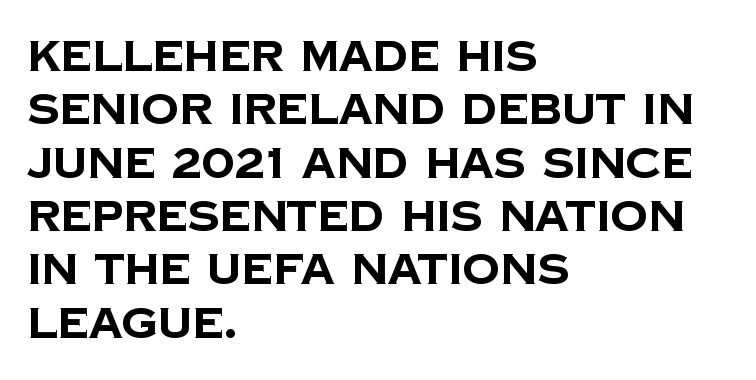
The image shows 42 px bold sans-serif type; set left-aligned, normal line spacing (1.27x), normal letter spacing, not underlined; low stroke contrast and a large x-height.
